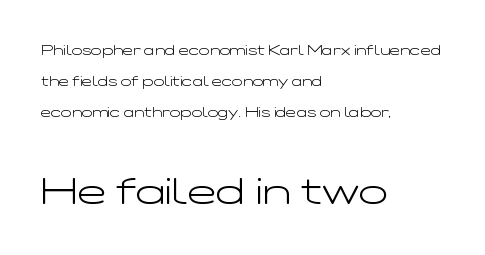
The image shows 39 px light, wide sans-serif type, upright; set left-aligned, loose line spacing (2.23x), normal letter spacing, not underlined; the second (bottom) block is 2.79x larger; low stroke contrast and a medium x-height.
